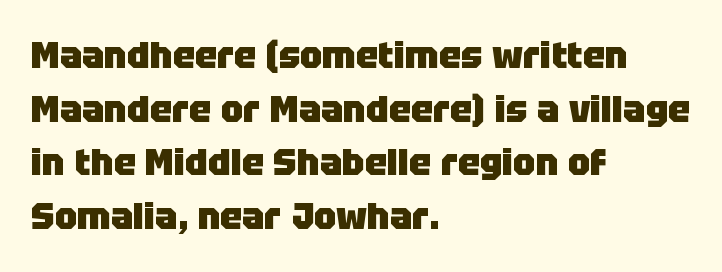
The image shows 37 px heavy sans-serif type, upright; set left-aligned, normal line spacing (1.45x), normal letter spacing, not underlined; low stroke contrast and a large x-height.
